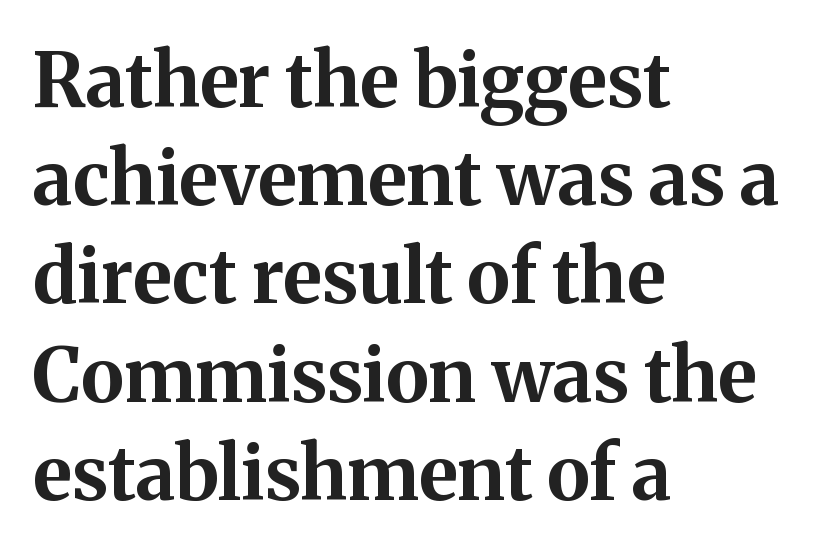
Line spacing here is normal. Quick note: not italic, upright. You could call the tracking neutral — neither tight nor loose. The ragged edge is on the right, which tells us the setting is flush left. The characters look thick and weighty, a clear bold.
